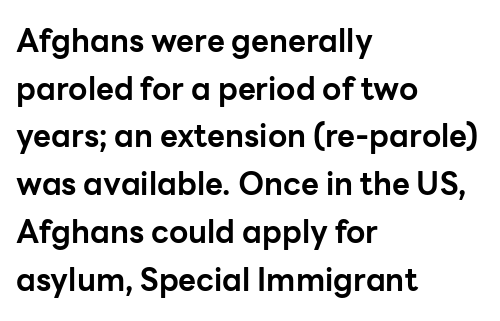
This is the regular roman posture of the typeface. Words float on clear page, feet unadorned. Honestly, the letter spacing is just normal — you wouldn't notice it. The ragged edge is on the right, which tells us the setting is flush left. Students, this is bold: see how much ink each stroke carries. This is sans-serif lettering, the kind often seen on screens and signage.
